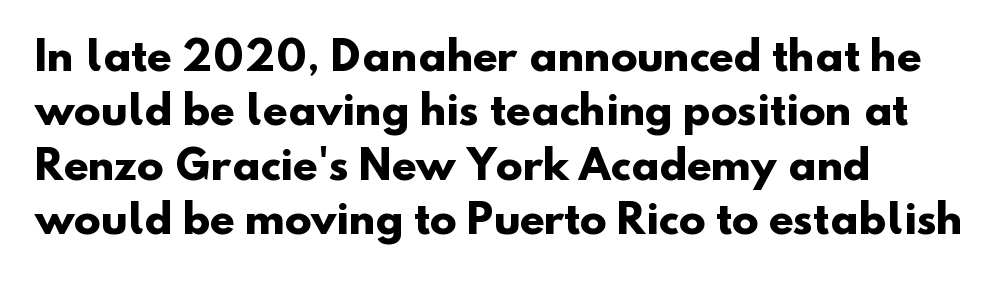
Compared with an ordinary text face, these strokes are far heavier — a full bold. Bare-footed words on every line. The passage shown is typeset with a sans-serif family. Interline gaps are of average width in this sample.
